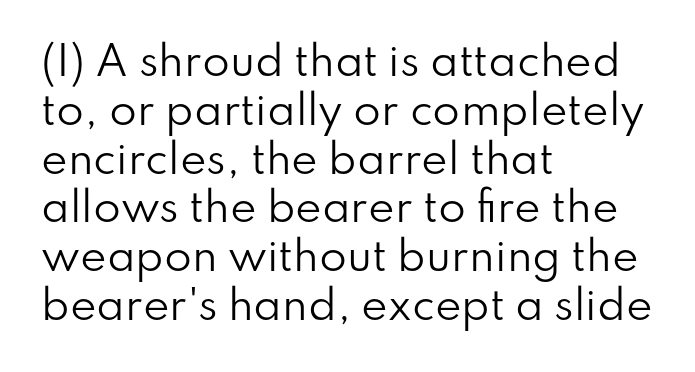
This rendering uses left alignment, leaving the right contour irregular. Check under the words: just untouched page. Is this a heavy cut? Hardly; it is regular or lighter. Do the characters align in a grid? No, the font is proportional. Note: no serifs on the glyphs.
